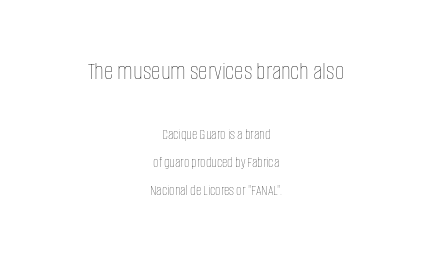
{"italic": "no", "bold": "no", "underline": "no", "align": "center", "line_spacing_ratio": 1.88, "letter_spacing": "normal", "letter_spacing_em": 0.0, "larger_block": "first", "size_ratio": 1.73, "glyph_px": 26}
